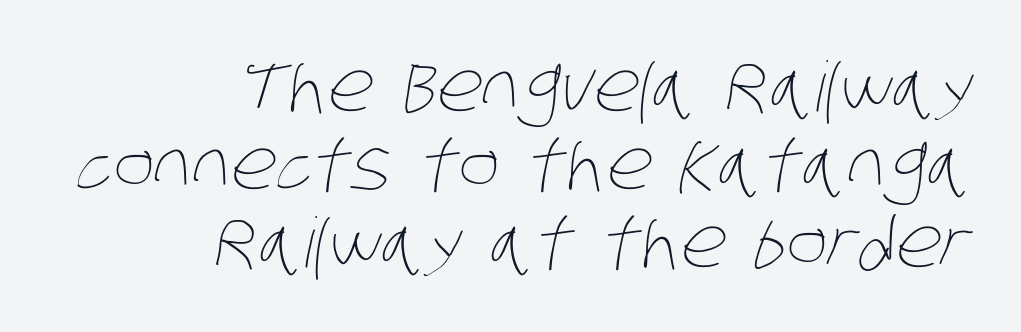
The image shows 69 px thin, condensed type; set right-aligned, tight line spacing (1.13x), normal letter spacing, not underlined; low stroke contrast and a large x-height.
